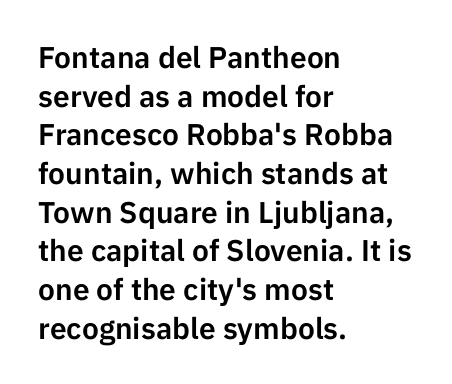
Q: Is the text italic (slanted)? A: No, it is upright.
Q: Is the typeface a serif or a sans-serif typeface? A: Sans-serif.
Q: Is the text underlined? A: No.
Q: How is the paragraph aligned? A: Left-aligned.
Q: Is the spacing between letters normal or unusually wide? A: Normal.
Q: Is the spacing between lines tight, normal or loose? A: Normal.
Q: Width (condensed, normal, or wide)? A: Normal.
Q: Stroke contrast? A: Low.
Q: x-height? A: Medium.
Q: Monospaced? A: No.
